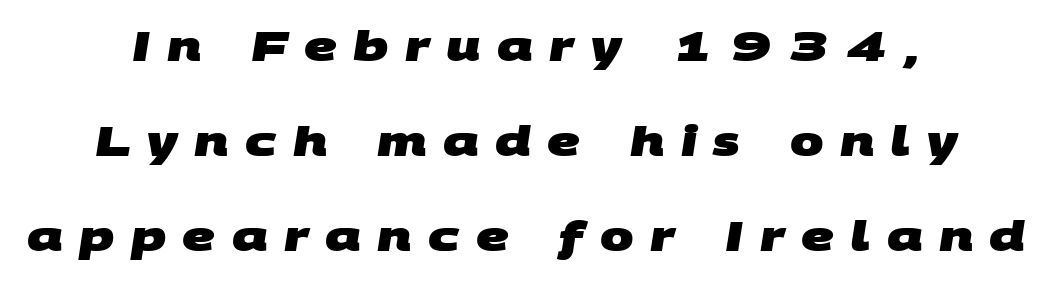
Q: Is the text bold? A: Yes.
Q: Is the typeface a serif or a sans-serif typeface? A: Sans-serif.
Q: Is the text underlined? A: No.
Q: How is the paragraph aligned? A: Centered.
Q: Is the spacing between letters normal or unusually wide? A: Unusually wide.
Q: Is the spacing between lines tight, normal or loose? A: Loose.
Q: Width (condensed, normal, or wide)? A: Wide.
Q: Stroke contrast? A: Medium.
Q: x-height? A: Large.
Q: Monospaced? A: No.
